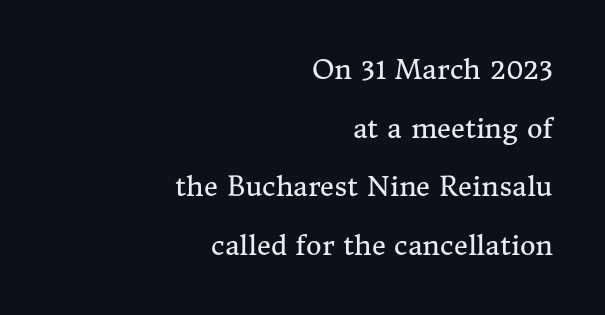
A typesetter would mark this as roman, not italic. Letter spacing: default. Stems here are at most as thick as an everyday book face. Short and long lines alike share a common ending point at right. Decoration check: the copy has no underline. This sample trades compactness for vertical openness between lines.
